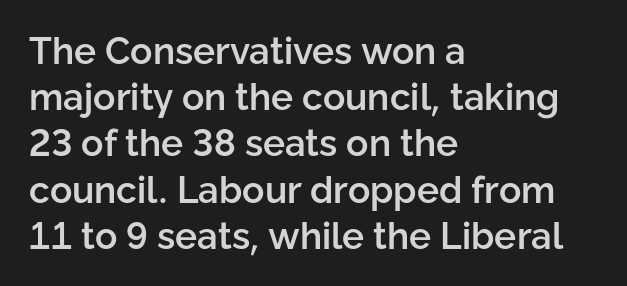
Q: Is the text bold? A: Semi-bold.
Q: Is the text italic (slanted)? A: No, it is upright.
Q: Is the typeface a serif or a sans-serif typeface? A: Sans-serif.
Q: Is the text underlined? A: No.
Q: How is the paragraph aligned? A: Left-aligned.
Q: Is the spacing between letters normal or unusually wide? A: Normal.
Q: Is the spacing between lines tight, normal or loose? A: Normal.
Q: Width (condensed, normal, or wide)? A: Normal.
Q: Stroke contrast? A: Low.
Q: x-height? A: Medium.
Q: Monospaced? A: No.
